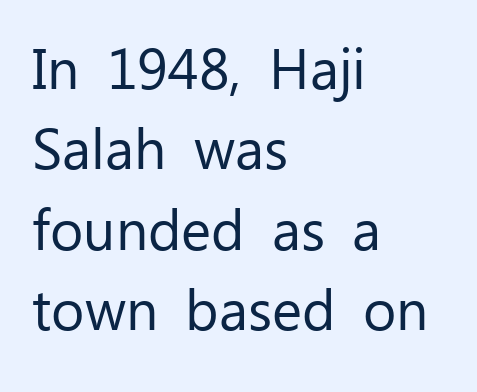
The image shows 57 px regular-weight sans-serif type, upright; set left-aligned, normal line spacing (1.41x), normal letter spacing, not underlined; low stroke contrast and a medium x-height.
